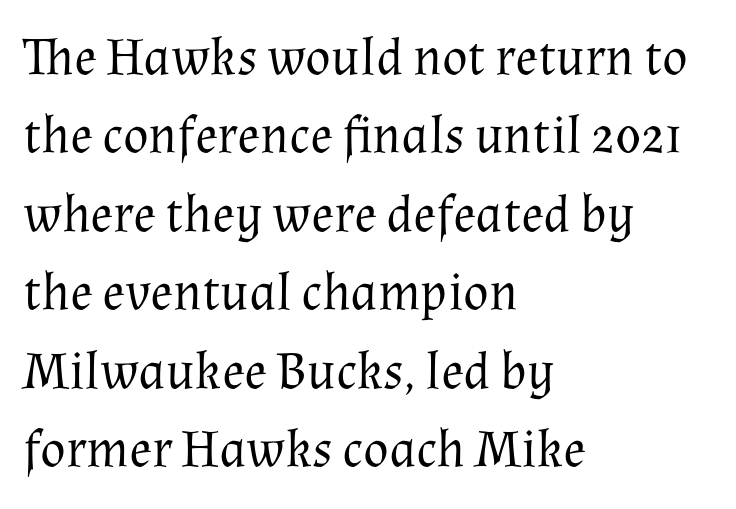
{"serif": "yes", "italic": "no", "bold": "no", "weight": "regular", "width": "normal", "stroke_contrast": "medium", "x_height": "medium", "monospaced": "no", "underline": "no", "align": "left", "line_spacing": "normal", "line_spacing_ratio": 1.48, "letter_spacing": "normal", "letter_spacing_em": 0.0, "glyph_px": 53}
